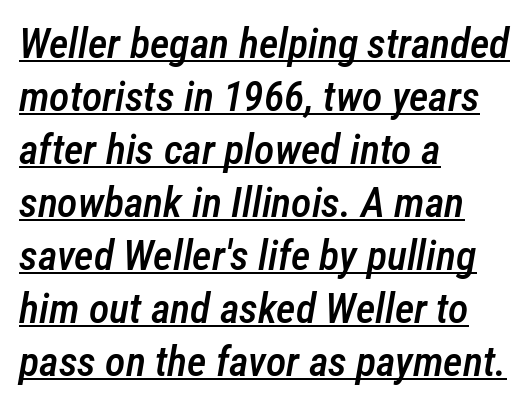
{"italic": "yes", "lean": "right", "slant_degrees": 12, "bold": "semi", "weight": "semibold", "width": "condensed", "stroke_contrast": "low", "x_height": "medium", "monospaced": "no", "underline": "yes", "align": "left", "line_spacing": "normal", "line_spacing_ratio": 1.26, "letter_spacing": "normal", "letter_spacing_em": 0.0, "glyph_px": 42}
